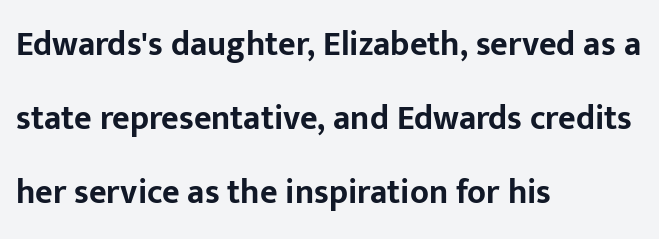
{"serif": "no", "italic": "no", "bold": "yes", "weight": "bold", "width": "normal", "stroke_contrast": "low", "x_height": "medium", "monospaced": "no", "underline": "no", "align": "left", "line_spacing": "loose", "line_spacing_ratio": 2.18, "letter_spacing": "normal", "letter_spacing_em": 0.0, "glyph_px": 34}
